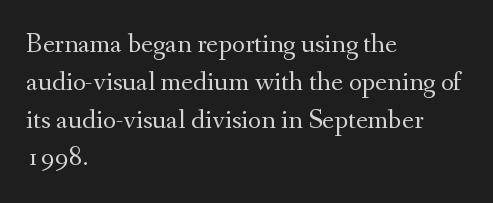
{"serif": "yes", "italic": "no", "bold": "no", "weight": "regular", "width": "normal", "stroke_contrast": "medium", "x_height": "small", "monospaced": "no", "underline": "no", "align": "left", "line_spacing": "normal", "line_spacing_ratio": 1.35, "letter_spacing": "normal", "letter_spacing_em": 0.0, "glyph_px": 28}
